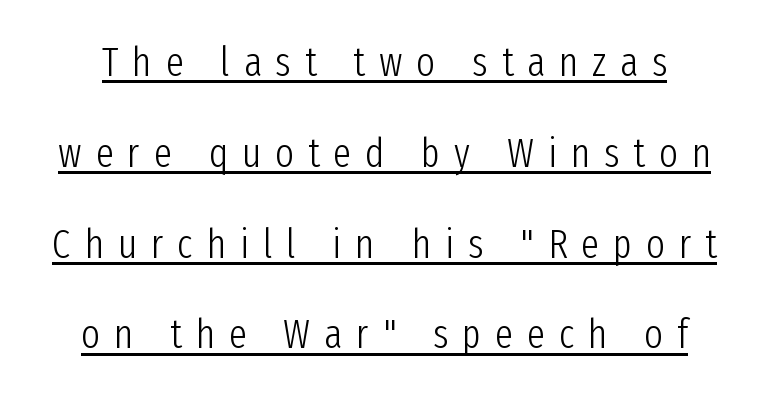
{"serif": "no", "italic": "no", "bold": "no", "weight": "light", "width": "condensed", "stroke_contrast": "low", "x_height": "medium", "monospaced": "no", "underline": "yes", "line_spacing": "loose", "line_spacing_ratio": 2.27, "letter_spacing": "wide", "letter_spacing_em": 0.35, "glyph_px": 40}
